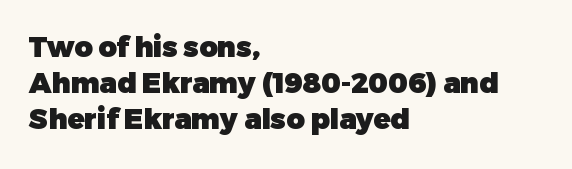
The image shows 28 px heavy sans-serif type, upright; set left-aligned, normal line spacing (1.29x), normal letter spacing, not underlined; low stroke contrast and a medium x-height.
